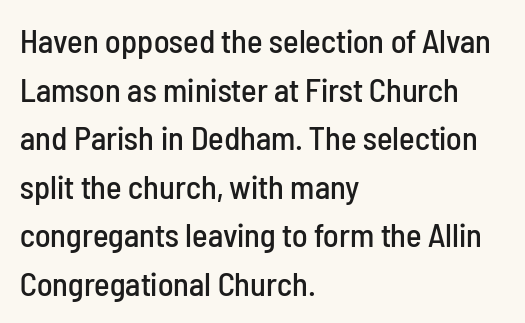
{"serif": "no", "italic": "no", "width": "condensed", "stroke_contrast": "low", "x_height": "medium", "monospaced": "no", "underline": "no", "align": "left", "line_spacing": "normal", "line_spacing_ratio": 1.47, "letter_spacing": "normal", "letter_spacing_em": 0.0, "glyph_px": 33}
